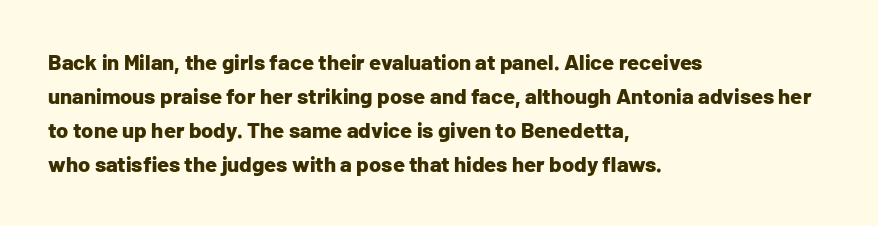
Q: Is the text bold? A: Yes.
Q: Is the text italic (slanted)? A: No, it is upright.
Q: Is the text underlined? A: No.
Q: How is the paragraph aligned? A: Left-aligned.
Q: Is the spacing between letters normal or unusually wide? A: Normal.
Q: Is the spacing between lines tight, normal or loose? A: Normal.
